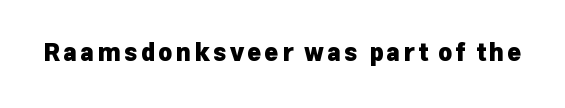
The image shows 24 px bold type, upright; set not underlined.
